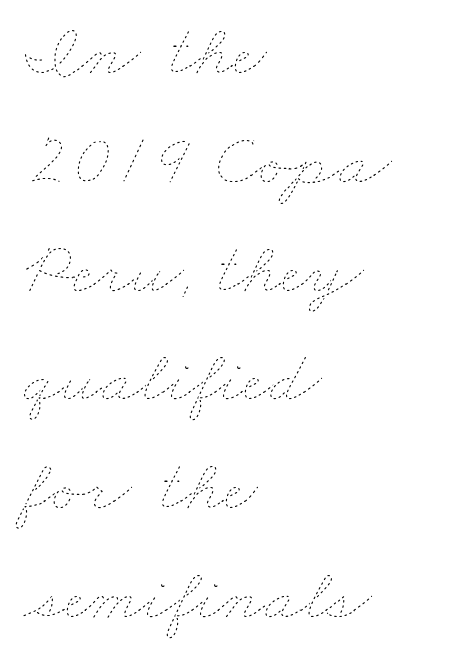
{"bold": "no", "weight": "thin", "width": "wide", "stroke_contrast": "low", "x_height": "small", "monospaced": "no", "underline": "no", "align": "left", "line_spacing": "normal", "line_spacing_ratio": 1.49, "letter_spacing": "normal", "letter_spacing_em": 0.0, "glyph_px": 73}
